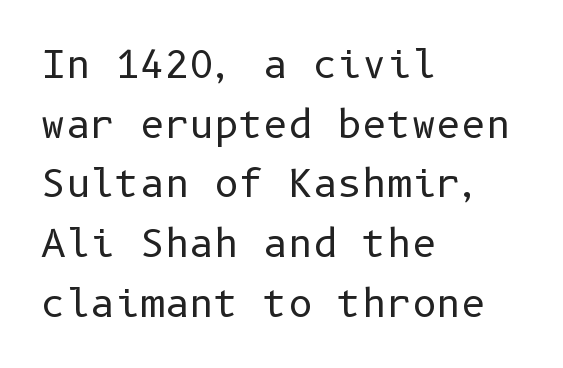
{"serif": "no", "italic": "no", "bold": "no", "weight": "regular", "width": "normal", "stroke_contrast": "low", "x_height": "medium", "underline": "no", "align": "left", "line_spacing": "normal", "line_spacing_ratio": 1.57, "letter_spacing": "normal", "letter_spacing_em": 0.0, "glyph_px": 38}
